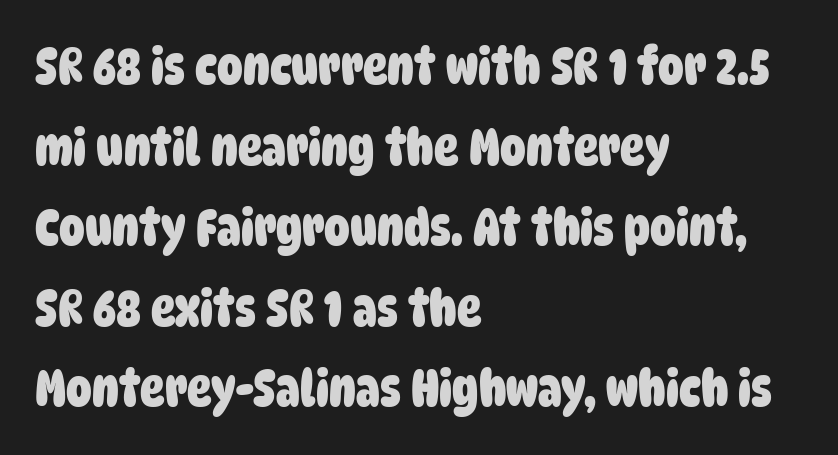
{"serif": "no", "bold": "yes", "weight": "heavy", "width": "condensed", "stroke_contrast": "low", "x_height": "large", "monospaced": "no", "underline": "no", "align": "left", "line_spacing": "normal", "line_spacing_ratio": 1.58, "letter_spacing": "normal", "letter_spacing_em": 0.0, "glyph_px": 51}
